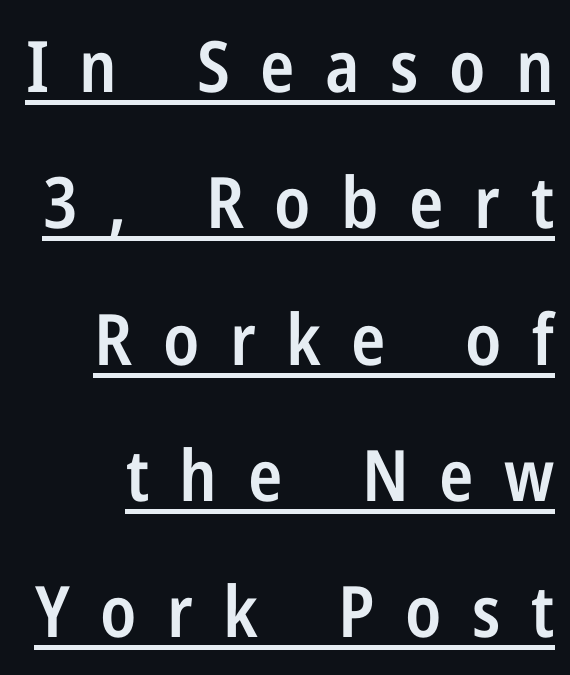
Ordinary non-slanted type is in use. Unlike a traditional serif, this face leaves its strokes unadorned. Students, this is semibold: more ink than regular, less than bold. This rendering features underlined lettering. A typesetter would call this proportional, since set widths differ per character. The gaps between neighbouring characters are conspicuously large.
